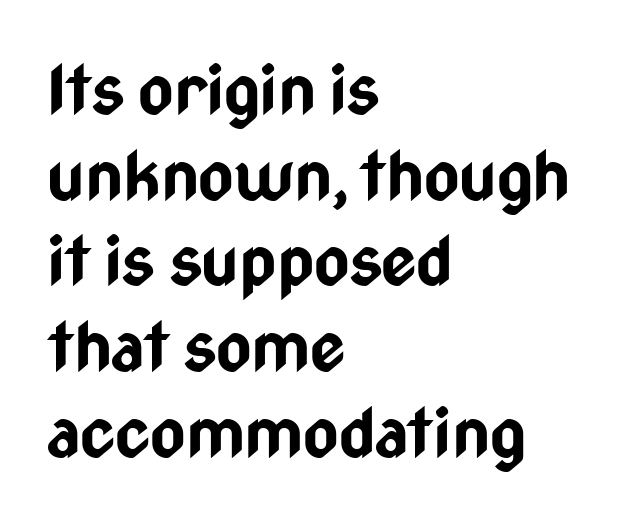
Q: Is the text bold? A: Yes.
Q: Is the text italic (slanted)? A: No, it is upright.
Q: Is the typeface a serif or a sans-serif typeface? A: Sans-serif.
Q: Is the text underlined? A: No.
Q: How is the paragraph aligned? A: Left-aligned.
Q: Is the spacing between letters normal or unusually wide? A: Normal.
Q: Is the spacing between lines tight, normal or loose? A: Normal.
Q: Width (condensed, normal, or wide)? A: Condensed.
Q: Stroke contrast? A: Low.
Q: x-height? A: Medium.
Q: Monospaced? A: No.
